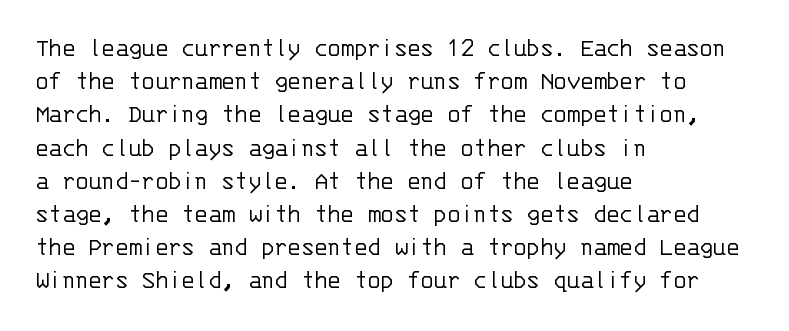
The image shows 27 px text type, upright; set left-aligned, line spacing 1.23x, normal letter spacing, not underlined.
